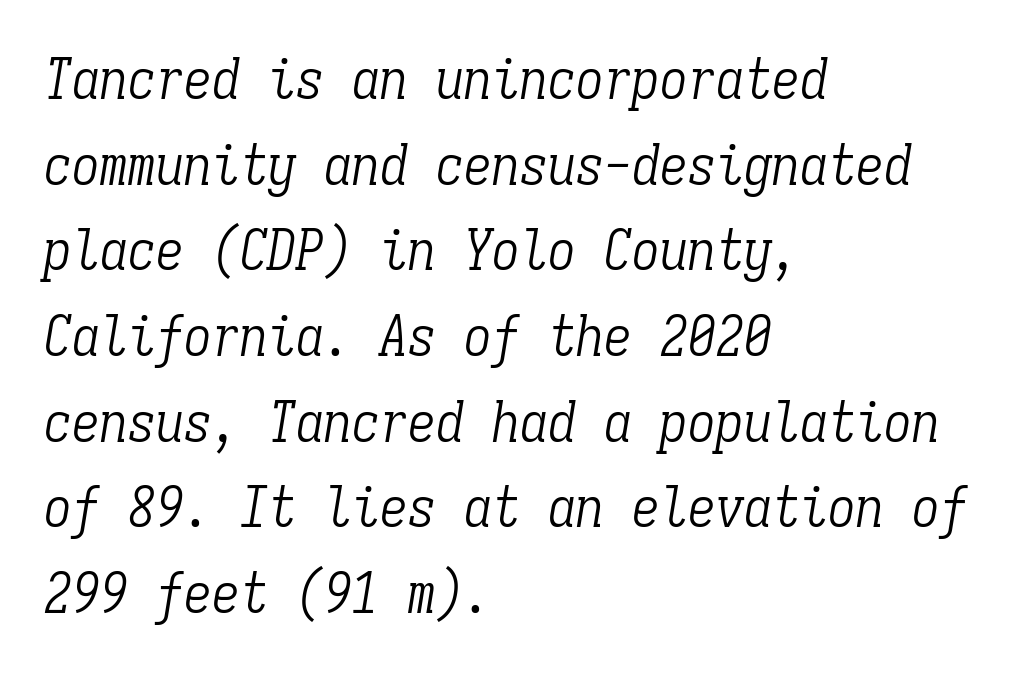
Q: Is the text bold? A: No.
Q: Is the text italic (slanted)? A: Yes, it leans right by about 9 degrees.
Q: Is the typeface a serif or a sans-serif typeface? A: Serif.
Q: Is the text underlined? A: No.
Q: How is the paragraph aligned? A: Left-aligned.
Q: Is the spacing between letters normal or unusually wide? A: Normal.
Q: Is the spacing between lines tight, normal or loose? A: Normal.
Q: Width (condensed, normal, or wide)? A: Condensed.
Q: Stroke contrast? A: Low.
Q: x-height? A: Medium.
Q: Monospaced? A: Yes.
